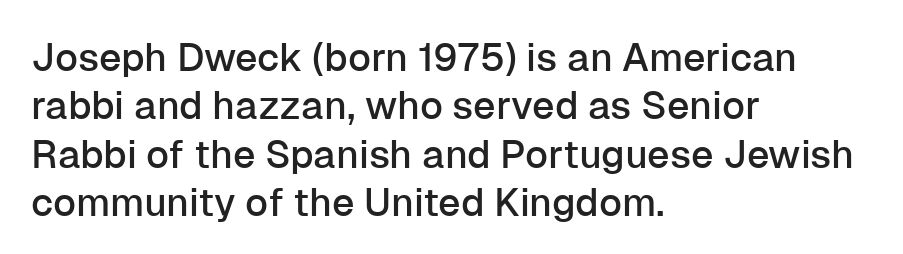
Q: Is the text italic (slanted)? A: No, it is upright.
Q: Is the typeface a serif or a sans-serif typeface? A: Sans-serif.
Q: Is the text underlined? A: No.
Q: How is the paragraph aligned? A: Left-aligned.
Q: Is the spacing between letters normal or unusually wide? A: Normal.
Q: Width (condensed, normal, or wide)? A: Normal.
Q: Stroke contrast? A: Low.
Q: x-height? A: Medium.
Q: Monospaced? A: No.
